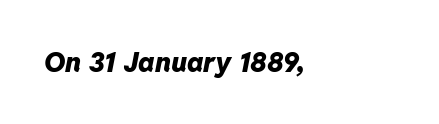
The image shows 27 px bold type, italic (leaning right); set left-aligned, normal letter spacing, not underlined.
